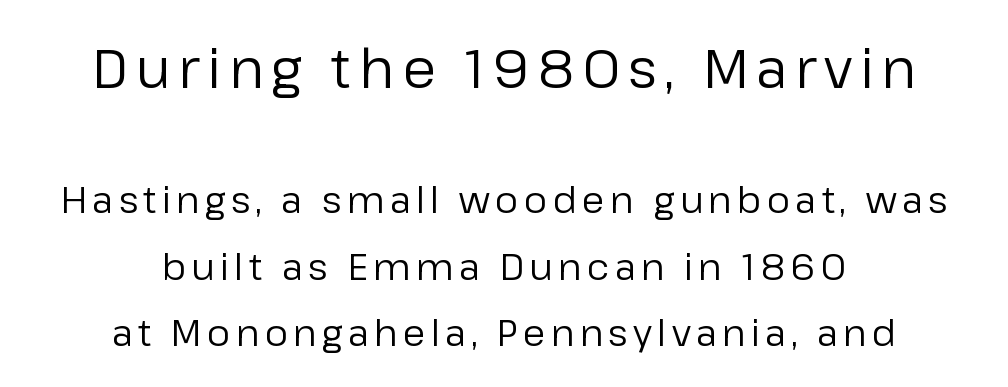
Q: Is the text bold? A: No.
Q: Is the text italic (slanted)? A: No, it is upright.
Q: Is the typeface a serif or a sans-serif typeface? A: Sans-serif.
Q: Is the text underlined? A: No.
Q: How is the paragraph aligned? A: Centered.
Q: Which block of text is set in a larger size, the first (top) or the second (bottom)? A: The first (top) one.
Q: Width (condensed, normal, or wide)? A: Normal.
Q: Stroke contrast? A: Low.
Q: x-height? A: Medium.
Q: Monospaced? A: No.
